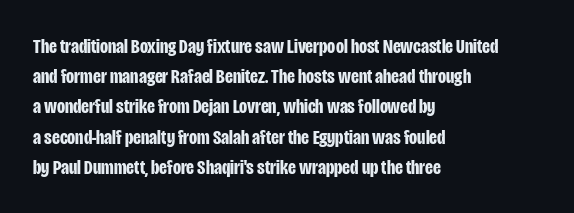
Q: Is the text bold? A: Yes.
Q: Is the text italic (slanted)? A: No, it is upright.
Q: Is the text underlined? A: No.
Q: How is the paragraph aligned? A: Left-aligned.
Q: Is the spacing between letters normal or unusually wide? A: Normal.
Q: Is the spacing between lines tight, normal or loose? A: Normal.
